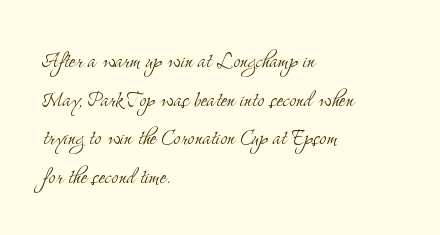
Stroke thickness stays within the range of a standard reading face or lighter. Notice how descenders clear the ascenders below comfortably — that's standard leading. There is no visible air inserted between adjacent glyphs. Casual observation: everything's shoved over to the left. The specimen omits any rule beneath the text block's lines.
